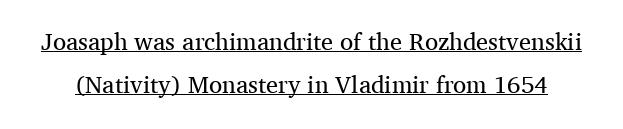
The line texture is even and compact thanks to regular tracking. Caption: lettering with a line underneath. Weight: in the light-to-regular range. Vertical strokes here are truly vertical.
